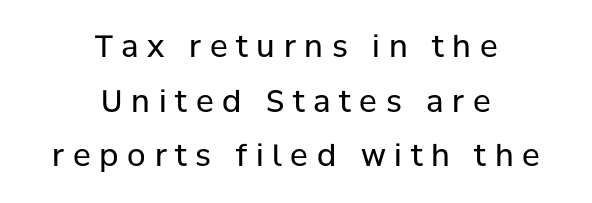
The image shows 30 px regular-weight sans-serif type, upright; set centered, line spacing 1.82x, unusually wide letter spacing (+0.29 em), not underlined; low stroke contrast and a medium x-height.
